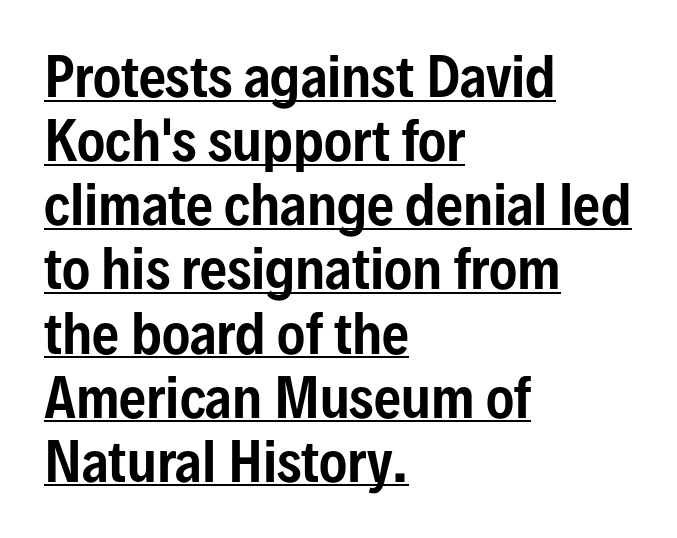
The image shows 53 px condensed sans-serif type, upright; set left-aligned, line spacing 1.21x, normal letter spacing, underlined; low stroke contrast and a medium x-height.
